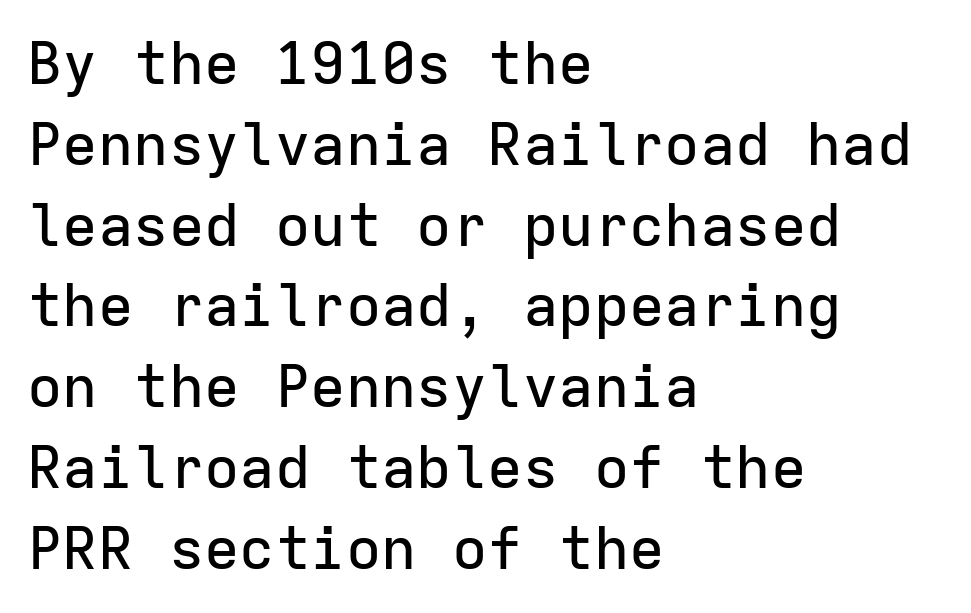
Q: Is the text italic (slanted)? A: No, it is upright.
Q: Is the typeface a serif or a sans-serif typeface? A: Sans-serif.
Q: Is the text underlined? A: No.
Q: How is the paragraph aligned? A: Left-aligned.
Q: Is the spacing between letters normal or unusually wide? A: Normal.
Q: Is the spacing between lines tight, normal or loose? A: Normal.
Q: Width (condensed, normal, or wide)? A: Normal.
Q: Stroke contrast? A: Low.
Q: x-height? A: Medium.
Q: Monospaced? A: Yes.
